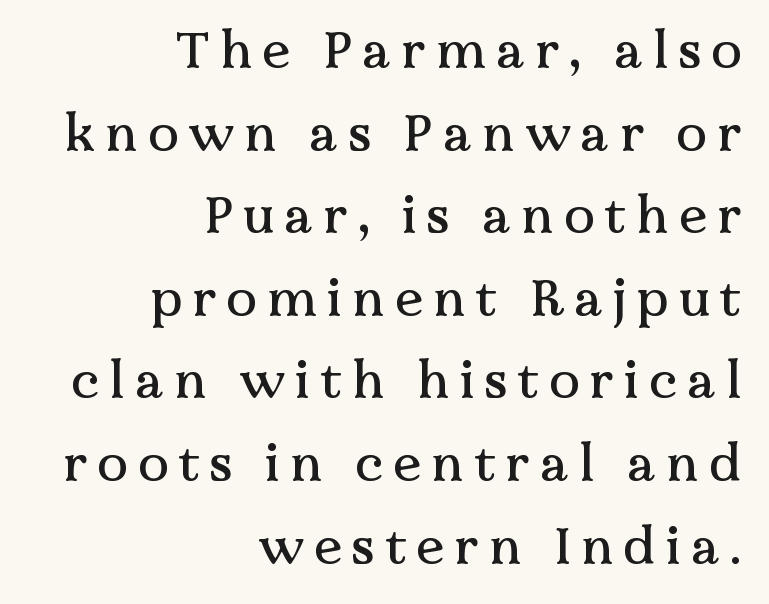
{"serif": "yes", "italic": "no", "width": "normal", "stroke_contrast": "medium", "x_height": "medium", "monospaced": "no", "underline": "no", "align": "right", "line_spacing": "normal", "line_spacing_ratio": 1.62, "letter_spacing": "wide", "letter_spacing_em": 0.2, "glyph_px": 51}
